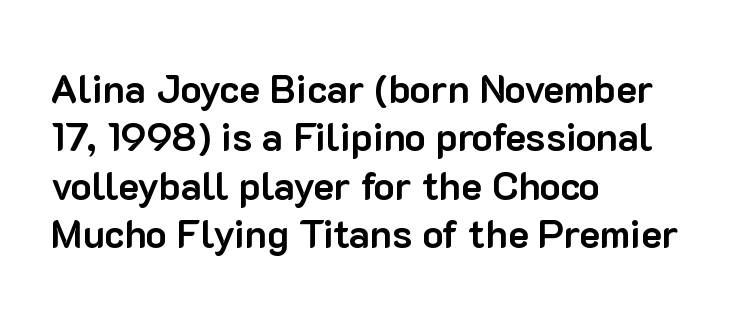
The gap between lines stays unmarked. Nothing unusual about the tracking: characters are spaced as the font intends. Looks like regular typesetting: each glyph gets only the width it needs. In terms of letterform style, serifs are entirely absent.
